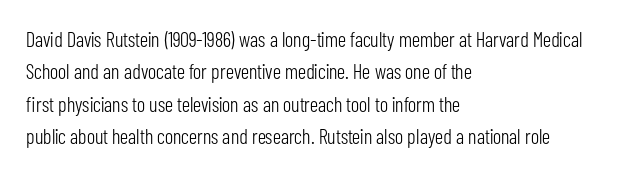
{"italic": "no", "bold": "no", "underline": "no", "align": "left", "line_spacing": "normal", "line_spacing_ratio": 1.54, "letter_spacing": "normal", "letter_spacing_em": 0.0, "glyph_px": 21}
